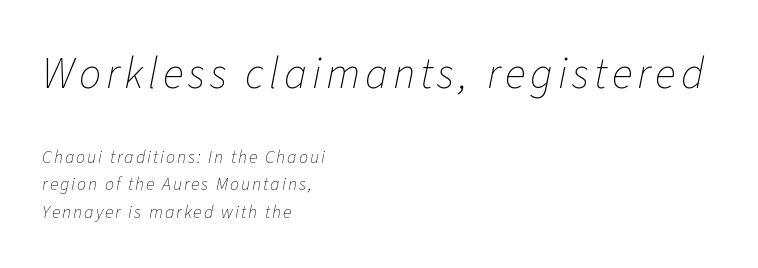
The block of text has a typical density, with ordinary space between rows. Short and long lines alike share a common starting point at left. Plain, unruled lines of type. A typesetter would mark this as italic. No letter is thick-stroked: the sample isn't bold. The letters advance in unequal steps, a hallmark of proportional type.
